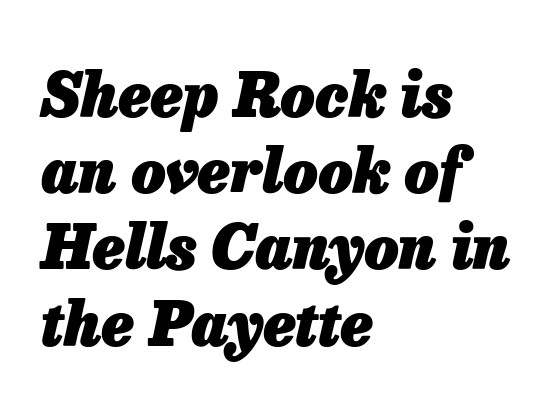
Q: Is the text bold? A: Yes.
Q: Is the text italic (slanted)? A: Yes, it leans right by about 13 degrees.
Q: Is the text underlined? A: No.
Q: How is the paragraph aligned? A: Left-aligned.
Q: Is the spacing between letters normal or unusually wide? A: Normal.
Q: Is the spacing between lines tight, normal or loose? A: Normal.
Q: Width (condensed, normal, or wide)? A: Normal.
Q: Stroke contrast? A: Low.
Q: x-height? A: Medium.
Q: Monospaced? A: No.
